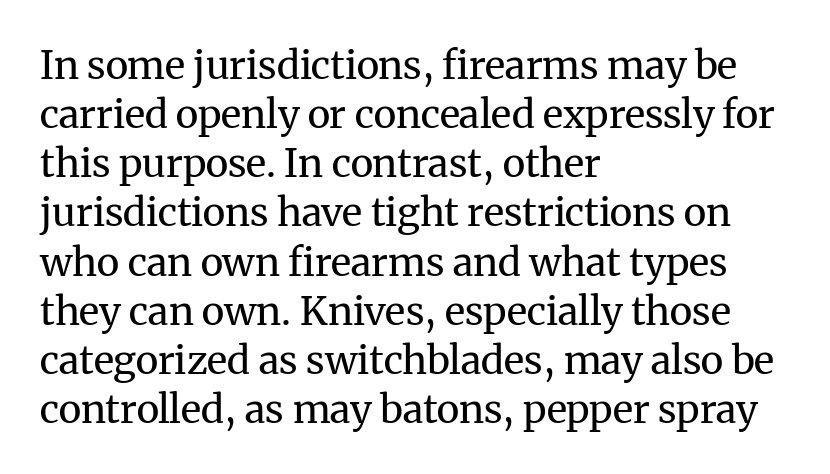
{"serif": "yes", "italic": "no", "bold": "no", "weight": "regular", "width": "normal", "stroke_contrast": "medium", "x_height": "medium", "monospaced": "no", "underline": "no", "align": "left", "line_spacing": "normal", "line_spacing_ratio": 1.26, "letter_spacing": "normal", "letter_spacing_em": 0.0, "glyph_px": 39}
